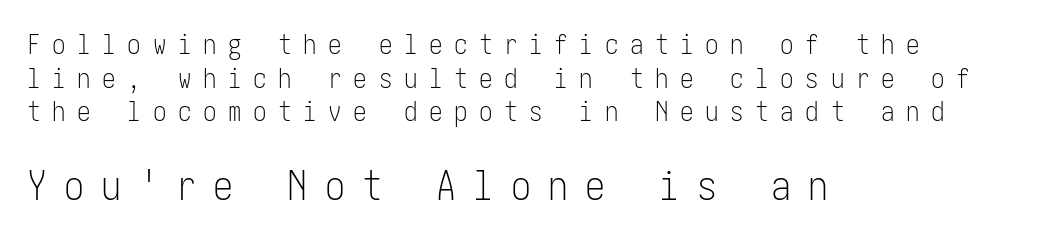
The image shows 40 px light, condensed sans-serif type, upright; set left-aligned, normal line spacing (1.25x), unusually wide letter spacing (+0.43 em), not underlined; the second (bottom) block is 1.48x larger; low stroke contrast and a medium x-height.
